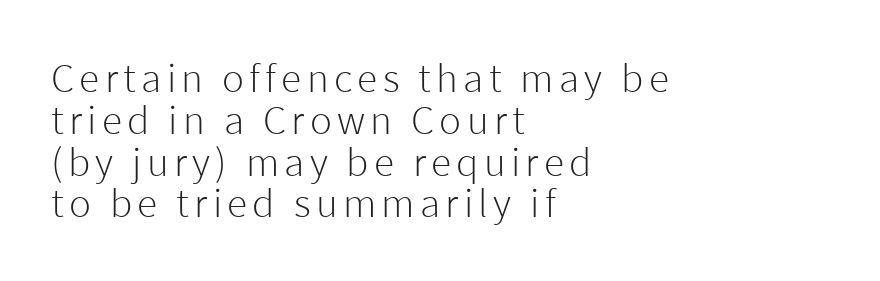
{"serif": "no", "italic": "no", "bold": "no", "weight": "light", "width": "normal", "stroke_contrast": "low", "x_height": "medium", "monospaced": "no", "underline": "no", "align": "left", "line_spacing": "tight", "line_spacing_ratio": 1.02, "glyph_px": 41}
